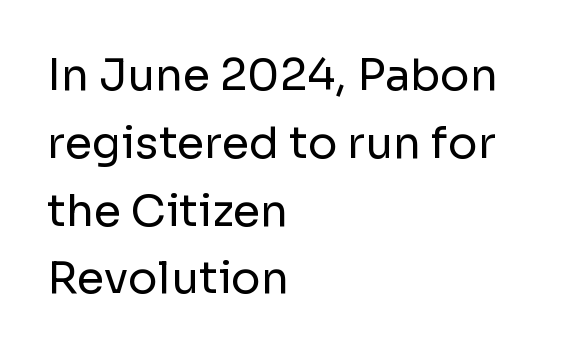
Note: no serifs on the glyphs. A normal amount of white space separates one row of letters from the next. The paragraph has a hard left edge and a soft right edge. The letters look calm and open, with moderate or lighter stems. The passage shown is not underscored anywhere. Between one letter and the next there's only the usual sliver of space.
